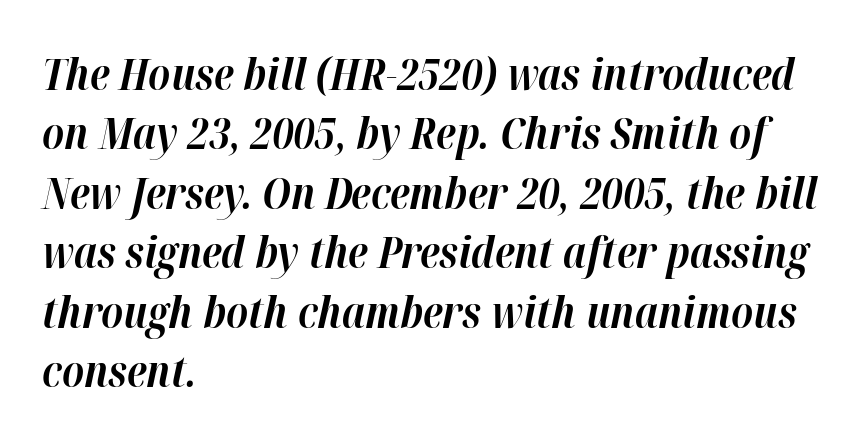
Q: Is the text bold? A: Yes.
Q: Is the text italic (slanted)? A: Yes, it leans right by about 12 degrees.
Q: Is the text underlined? A: No.
Q: How is the paragraph aligned? A: Left-aligned.
Q: Is the spacing between letters normal or unusually wide? A: Normal.
Q: Is the spacing between lines tight, normal or loose? A: Normal.
Q: Width (condensed, normal, or wide)? A: Normal.
Q: Stroke contrast? A: High.
Q: x-height? A: Medium.
Q: Monospaced? A: No.
